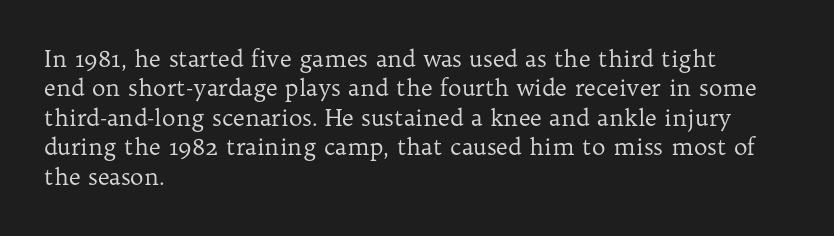
The image shows 23 px text type, upright; set left-aligned, normal line spacing (1.28x), normal letter spacing, not underlined.
